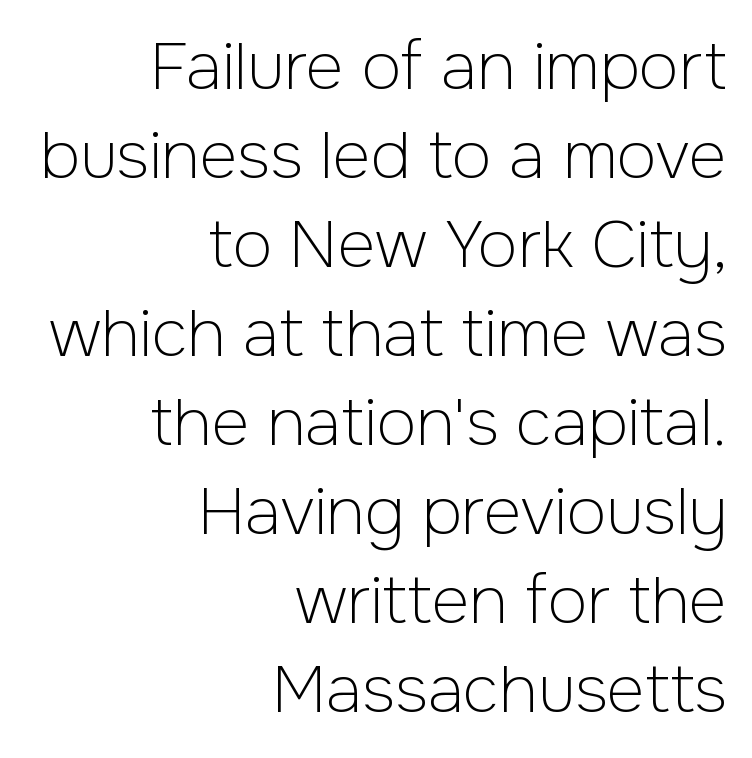
{"serif": "no", "italic": "no", "bold": "no", "weight": "light", "width": "normal", "stroke_contrast": "low", "x_height": "medium", "monospaced": "no", "underline": "no", "align": "right", "line_spacing": "normal", "line_spacing_ratio": 1.37, "letter_spacing": "normal", "letter_spacing_em": 0.0, "glyph_px": 65}
